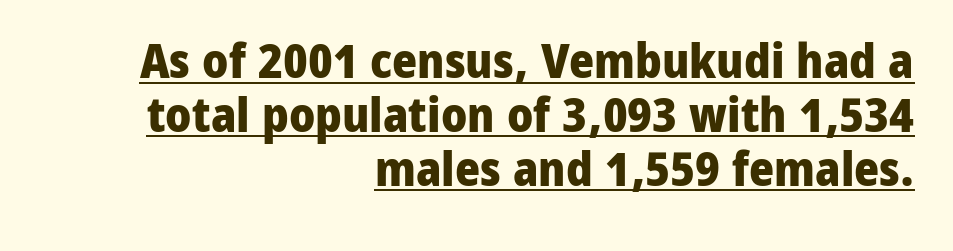
The image shows 48 px heavy sans-serif type, upright; set right-aligned, tight line spacing (1.12x), normal letter spacing, underlined; low stroke contrast and a medium x-height.
